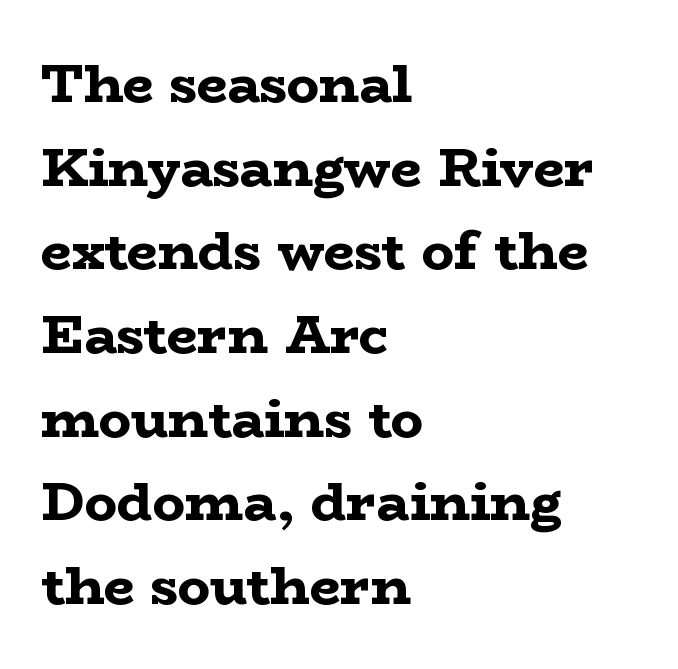
{"serif": "yes", "italic": "no", "bold": "yes", "weight": "bold", "width": "wide", "stroke_contrast": "low", "x_height": "medium", "monospaced": "no", "underline": "no", "align": "left", "line_spacing": "normal", "line_spacing_ratio": 1.55, "letter_spacing": "normal", "letter_spacing_em": 0.0, "glyph_px": 54}
